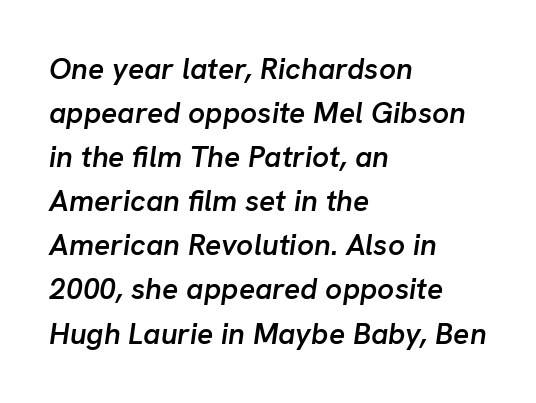
The rows are spaced the way most documents space them. Descenders are the only things crossing below the line. It's the slanting kind of type. The tracking reads as untouched default to a designer's eye.
